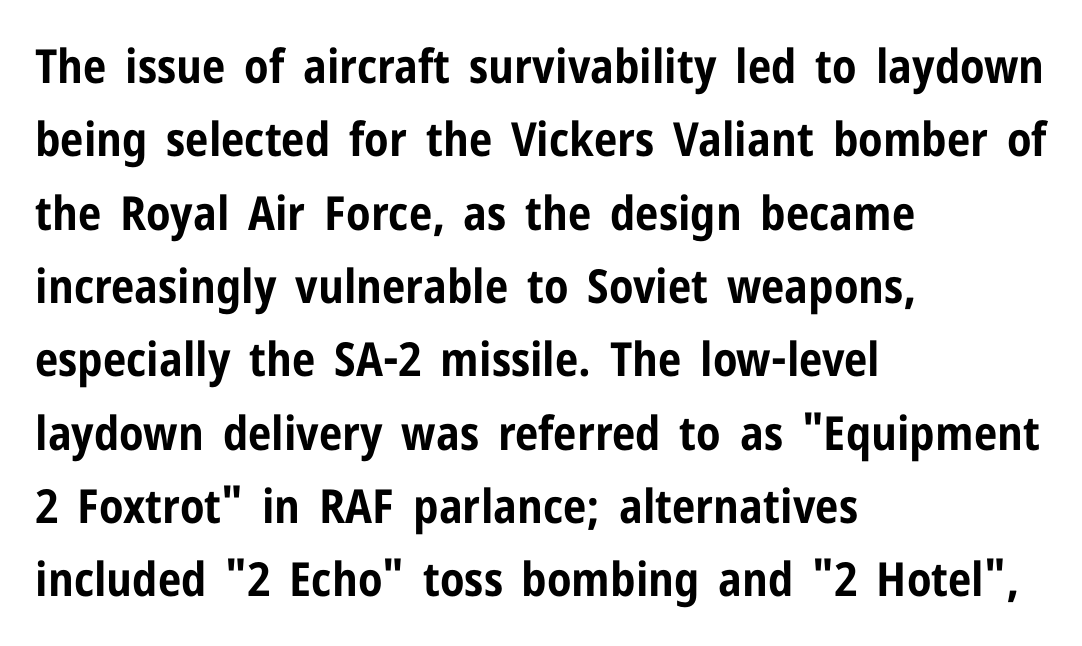
The image shows 47 px bold, condensed sans-serif type, upright; set left-aligned, normal line spacing (1.56x), normal letter spacing, not underlined; low stroke contrast and a medium x-height.
